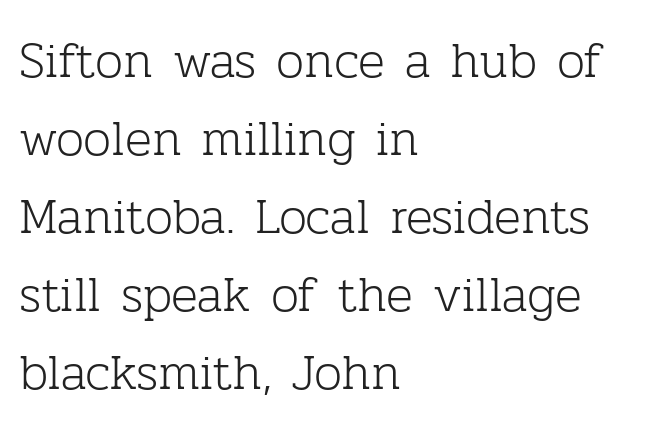
Q: Is the text bold? A: No.
Q: Is the text italic (slanted)? A: No, it is upright.
Q: Is the typeface a serif or a sans-serif typeface? A: Serif.
Q: Is the text underlined? A: No.
Q: How is the paragraph aligned? A: Left-aligned.
Q: Is the spacing between letters normal or unusually wide? A: Normal.
Q: Is the spacing between lines tight, normal or loose? A: Normal.
Q: Width (condensed, normal, or wide)? A: Normal.
Q: Stroke contrast? A: Low.
Q: x-height? A: Medium.
Q: Monospaced? A: No.
